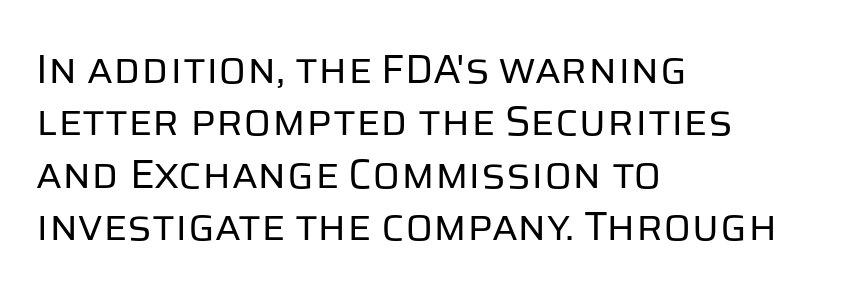
The image shows 41 px regular-weight sans-serif type, upright; set left-aligned, normal line spacing (1.28x), normal letter spacing, not underlined; low stroke contrast and a large x-height.
